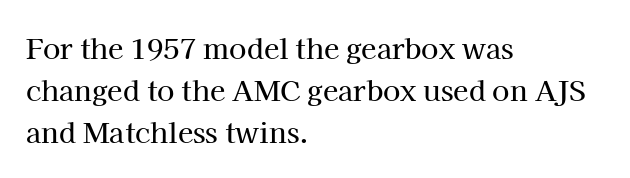
{"serif": "yes", "italic": "no", "width": "normal", "stroke_contrast": "high", "x_height": "medium", "monospaced": "no", "underline": "no", "align": "left", "line_spacing": "normal", "line_spacing_ratio": 1.5, "letter_spacing": "normal", "letter_spacing_em": 0.0, "glyph_px": 28}
